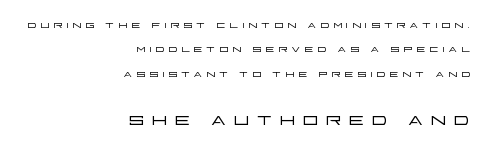
Q: Is the text bold? A: No.
Q: Is the text italic (slanted)? A: No, it is upright.
Q: Is the text underlined? A: No.
Q: How is the paragraph aligned? A: Right-aligned.
Q: Is the spacing between letters normal or unusually wide? A: Unusually wide.
Q: Which block of text is set in a larger size, the first (top) or the second (bottom)? A: The second (bottom) one.
